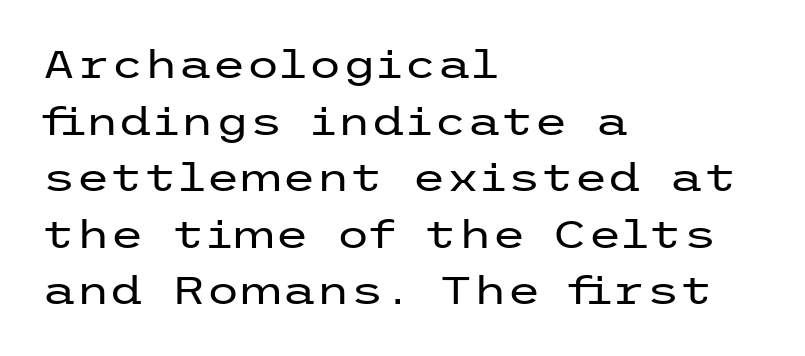
Q: Is the text bold? A: No.
Q: Is the text italic (slanted)? A: No, it is upright.
Q: Is the typeface a serif or a sans-serif typeface? A: Sans-serif.
Q: Is the text underlined? A: No.
Q: How is the paragraph aligned? A: Left-aligned.
Q: Is the spacing between letters normal or unusually wide? A: Normal.
Q: Is the spacing between lines tight, normal or loose? A: Normal.
Q: Width (condensed, normal, or wide)? A: Wide.
Q: Stroke contrast? A: Low.
Q: x-height? A: Medium.
